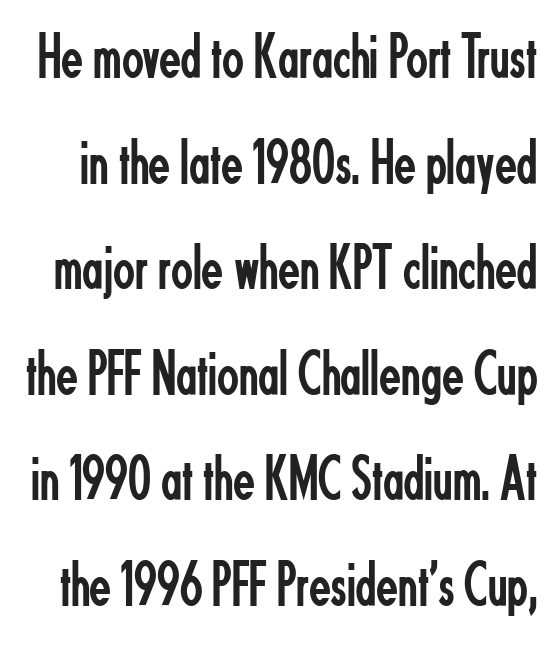
Q: Is the text bold? A: No.
Q: Is the text italic (slanted)? A: No, it is upright.
Q: Is the typeface a serif or a sans-serif typeface? A: Sans-serif.
Q: Is the text underlined? A: No.
Q: Is the spacing between letters normal or unusually wide? A: Normal.
Q: Is the spacing between lines tight, normal or loose? A: Normal.
Q: Width (condensed, normal, or wide)? A: Condensed.
Q: Stroke contrast? A: Low.
Q: x-height? A: Small.
Q: Monospaced? A: No.
